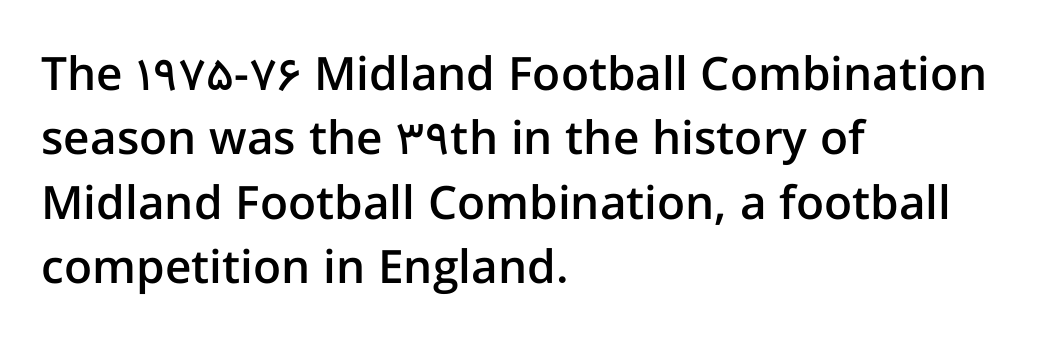
{"serif": "no", "italic": "no", "bold": "semi", "weight": "semibold", "width": "normal", "stroke_contrast": "low", "x_height": "medium", "monospaced": "no", "underline": "no", "align": "left", "line_spacing": "normal", "line_spacing_ratio": 1.4, "letter_spacing": "normal", "letter_spacing_em": 0.0, "glyph_px": 46}
